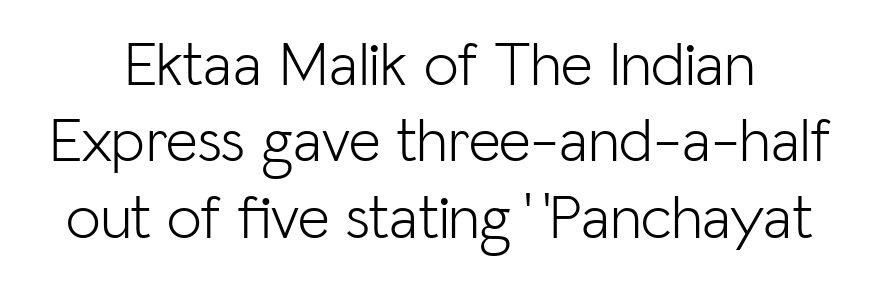
{"serif": "no", "italic": "no", "bold": "no", "weight": "light", "width": "normal", "stroke_contrast": "low", "x_height": "medium", "monospaced": "no", "underline": "no", "line_spacing_ratio": 1.23, "letter_spacing": "normal", "letter_spacing_em": 0.0, "glyph_px": 62}
